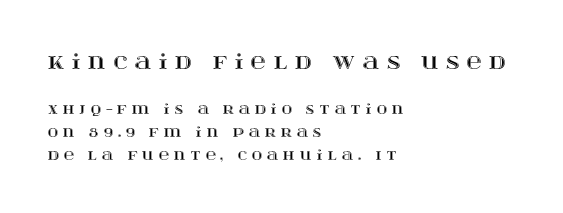
The image shows 21 px text type, upright; set left-aligned, normal line spacing (1.66x), unusually wide letter spacing (+0.35 em), not underlined; the first (top) block is 1.5x larger.
